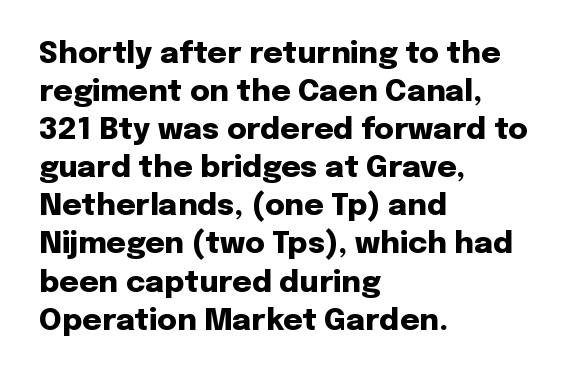
Q: Is the text bold? A: Yes.
Q: Is the text italic (slanted)? A: No, it is upright.
Q: Is the typeface a serif or a sans-serif typeface? A: Sans-serif.
Q: Is the text underlined? A: No.
Q: How is the paragraph aligned? A: Left-aligned.
Q: Is the spacing between letters normal or unusually wide? A: Normal.
Q: Is the spacing between lines tight, normal or loose? A: Normal.
Q: Width (condensed, normal, or wide)? A: Normal.
Q: Stroke contrast? A: Low.
Q: x-height? A: Medium.
Q: Monospaced? A: No.
